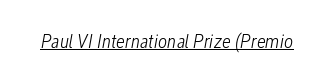
Q: Is the text bold? A: No.
Q: Is the text italic (slanted)? A: Yes, it leans right by about 12 degrees.
Q: Is the text underlined? A: Yes.
Q: Is the spacing between letters normal or unusually wide? A: Normal.
